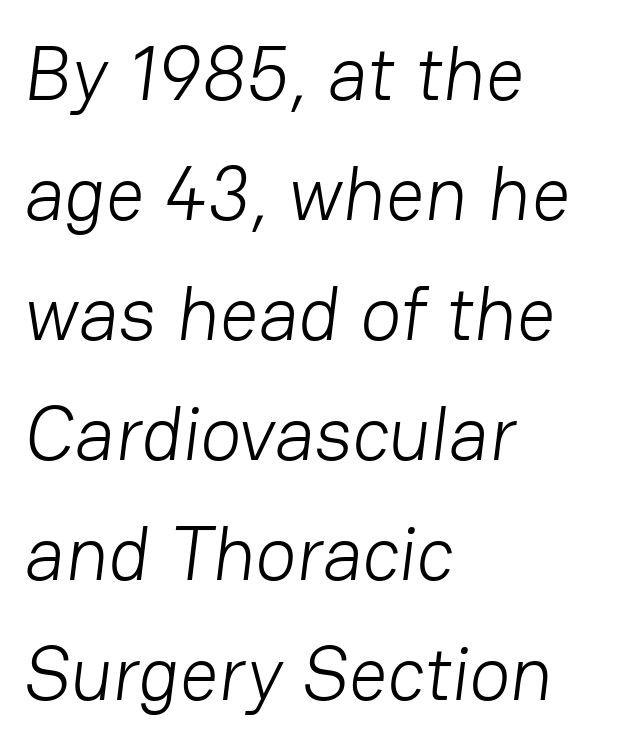
The image shows 76 px light sans-serif type; set left-aligned, normal line spacing (1.58x), normal letter spacing, not underlined; low stroke contrast and a medium x-height.
